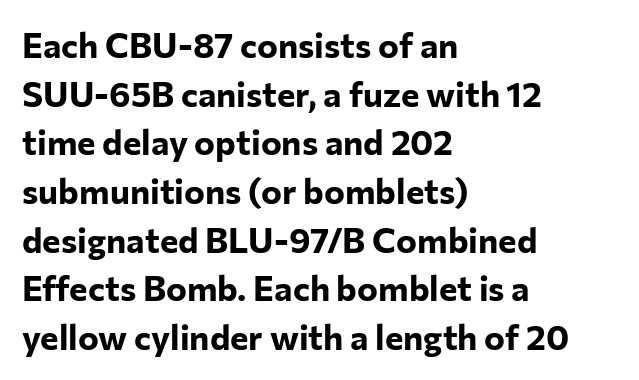
The letters sit at their default tracking, neither squeezed nor spread. The lines sit at an ordinary, default distance from one another. On the weight axis this lands at bold, roughly 700. The characters display no serif detailing; their extremities are plain. Character widths vary here, with narrow letters taking less room than wide ones. When letters stand straight like this, we call the style roman or upright.
